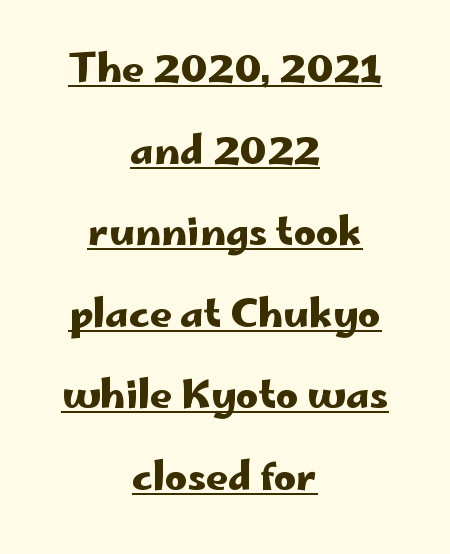
{"serif": "no", "italic": "no", "width": "wide", "stroke_contrast": "low", "x_height": "small", "monospaced": "no", "underline": "yes", "align": "center", "line_spacing": "loose", "line_spacing_ratio": 2.09, "letter_spacing": "normal", "letter_spacing_em": 0.0, "glyph_px": 39}
